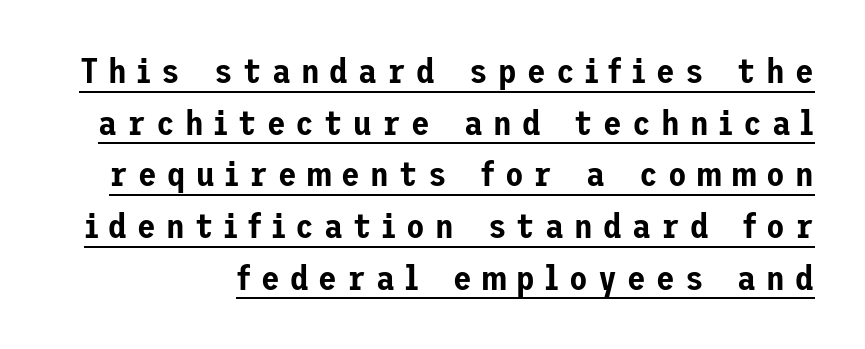
{"serif": "no", "italic": "no", "width": "normal", "stroke_contrast": "low", "x_height": "medium", "underline": "yes", "line_spacing": "normal", "line_spacing_ratio": 1.52, "letter_spacing": "wide", "letter_spacing_em": 0.3, "glyph_px": 34}
